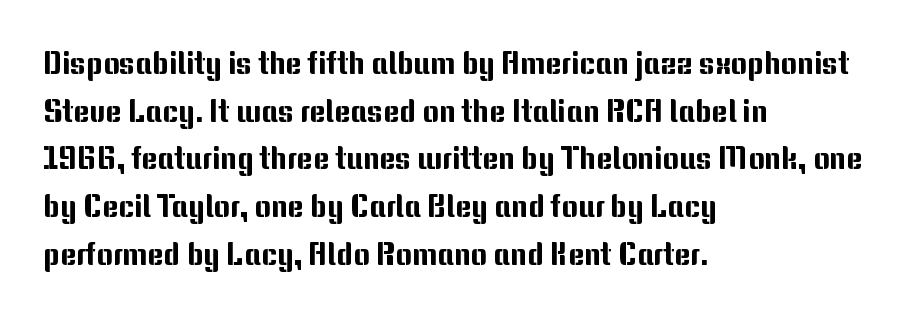
{"serif": "no", "italic": "no", "width": "normal", "stroke_contrast": "medium", "x_height": "medium", "monospaced": "no", "underline": "no", "align": "left", "line_spacing": "normal", "line_spacing_ratio": 1.54, "letter_spacing": "normal", "letter_spacing_em": 0.0, "glyph_px": 31}
